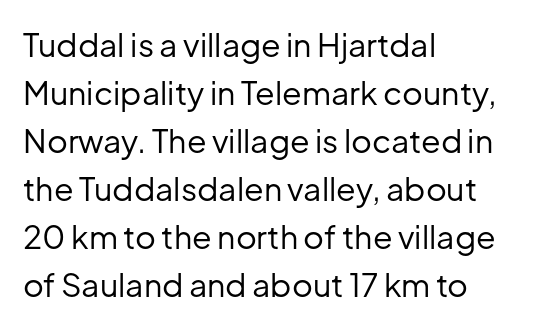
The image shows 32 px regular-weight sans-serif type, upright; set left-aligned, normal line spacing (1.5x), normal letter spacing, not underlined; low stroke contrast and a medium x-height.
